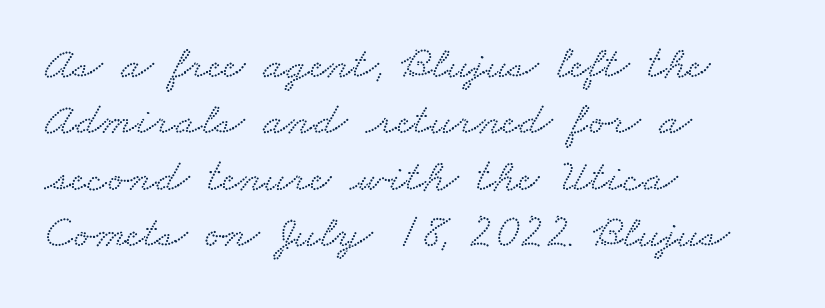
{"serif": "yes", "width": "wide", "stroke_contrast": "low", "x_height": "small", "monospaced": "no", "underline": "no", "align": "left", "line_spacing_ratio": 1.2, "letter_spacing": "normal", "letter_spacing_em": 0.0, "glyph_px": 47}
